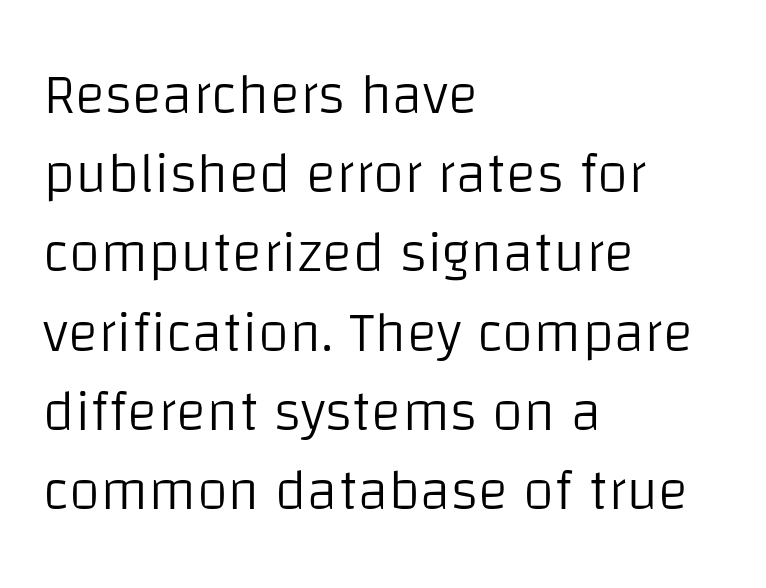
{"serif": "no", "italic": "no", "bold": "no", "weight": "light", "width": "normal", "stroke_contrast": "low", "x_height": "large", "monospaced": "no", "underline": "no", "align": "left", "line_spacing": "normal", "line_spacing_ratio": 1.39, "letter_spacing": "normal", "letter_spacing_em": 0.0, "glyph_px": 57}
